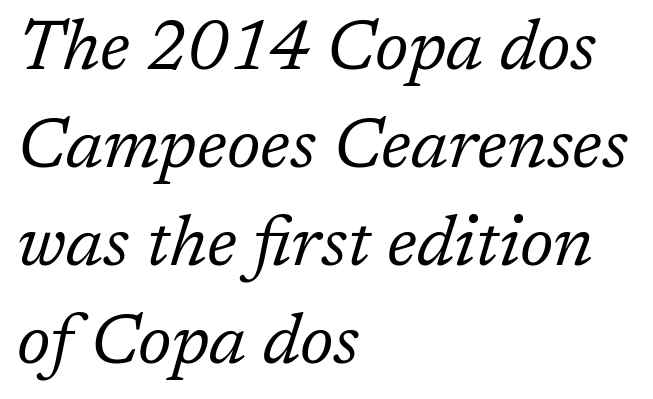
No extra tracking has been applied to these lines. Only glyphs here, with clear space below each row. Characters are canted at an angle relative to the baseline's perpendicular. Honestly, the row spacing looks completely unremarkable. This rendering uses left alignment, leaving the right contour irregular.
